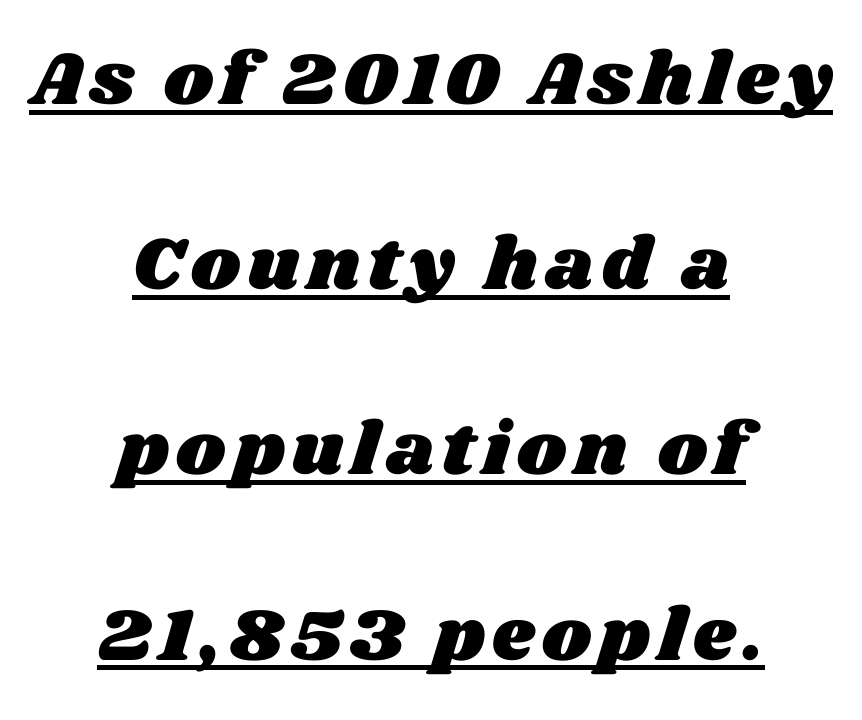
{"width": "wide", "stroke_contrast": "medium", "x_height": "large", "monospaced": "no", "underline": "yes", "align": "center", "line_spacing": "loose", "line_spacing_ratio": 2.47, "glyph_px": 75}
